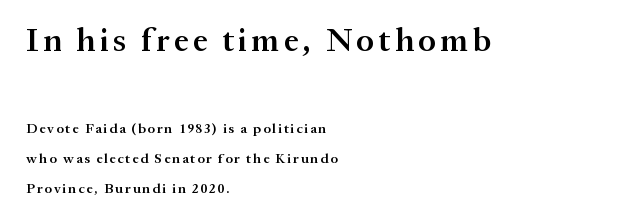
The line-height multiplier appears high, well above default. If you drew a ruler down the left edge, every line would touch it. These lines are rendered in a variable-pitch font. These lines are composed in type with serifs. It's the straight-up-and-down kind of type. Caption: upper text group enlarged, lower text group reduced.
